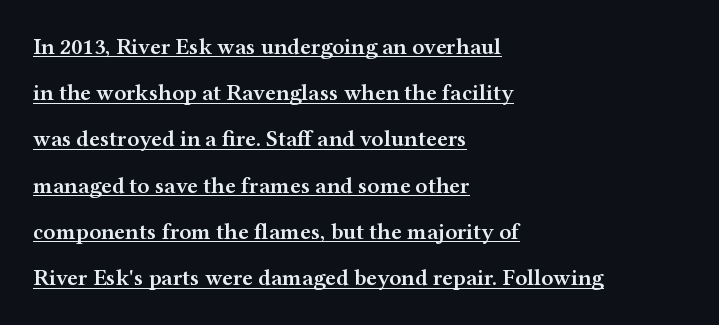
Q: Is the text bold? A: Semi-bold.
Q: Is the text italic (slanted)? A: No, it is upright.
Q: Is the text underlined? A: Yes.
Q: How is the paragraph aligned? A: Left-aligned.
Q: Is the spacing between letters normal or unusually wide? A: Normal.
Q: Is the spacing between lines tight, normal or loose? A: Loose.
